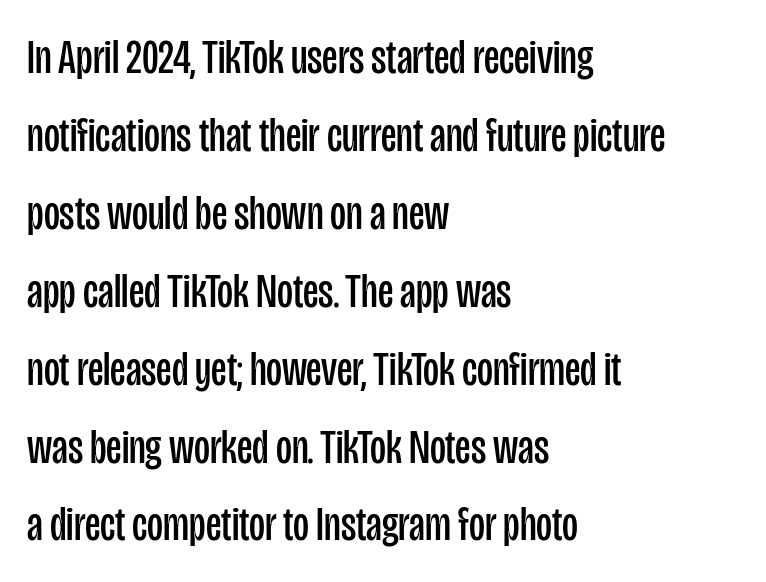
{"serif": "no", "italic": "no", "bold": "no", "weight": "regular", "width": "condensed", "stroke_contrast": "low", "x_height": "large", "monospaced": "no", "underline": "no", "align": "left", "line_spacing": "normal", "line_spacing_ratio": 1.59, "letter_spacing": "normal", "letter_spacing_em": 0.0, "glyph_px": 49}
